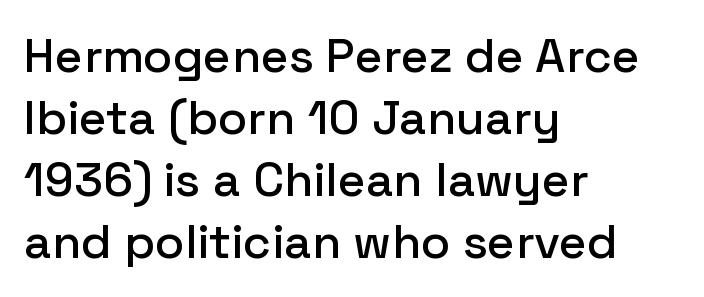
The image shows 48 px sans-serif type, upright; set left-aligned, normal line spacing (1.29x), normal letter spacing, not underlined; low stroke contrast and a medium x-height.
